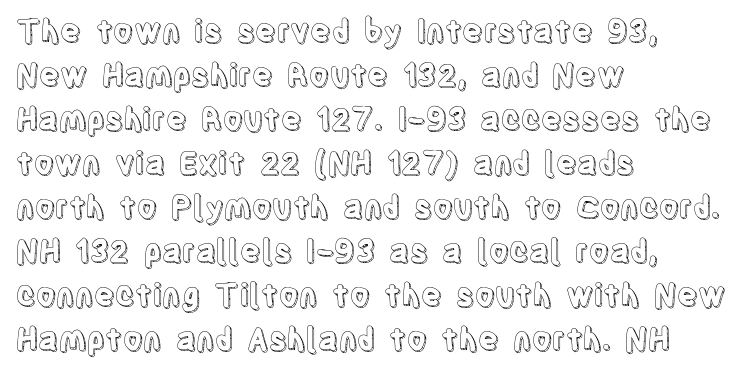
Q: Is the text italic (slanted)? A: No, it is upright.
Q: Is the text underlined? A: No.
Q: How is the paragraph aligned? A: Left-aligned.
Q: Is the spacing between letters normal or unusually wide? A: Normal.
Q: Is the spacing between lines tight, normal or loose? A: Normal.
Q: Width (condensed, normal, or wide)? A: Condensed.
Q: x-height? A: Large.
Q: Monospaced? A: No.
